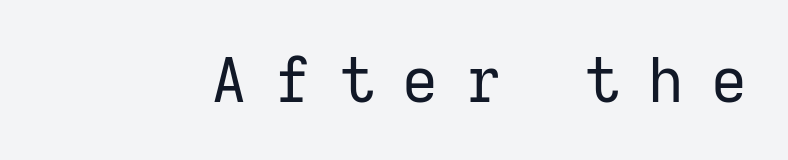
The passage shown is typed in a proportional face where columns would drift. Typographically, this falls in the sans-serif category. Does the lettering tilt? It doesn't — this is upright. The font sits on the lighter half of the weight spectrum, regular included. Has an underline been added? It has not. Is the letter spacing exaggerated? Yes — the characters are pushed far apart.
